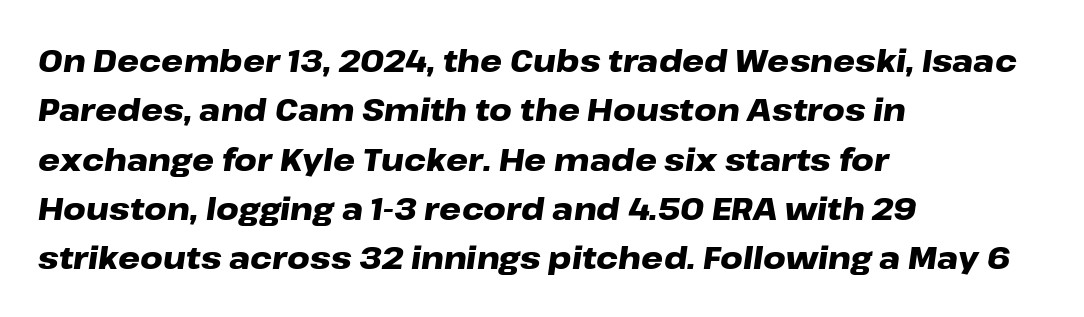
{"italic": "yes", "lean": "right", "slant_degrees": 8, "bold": "yes", "weight": "heavy", "width": "wide", "stroke_contrast": "low", "x_height": "medium", "monospaced": "no", "underline": "no", "align": "left", "line_spacing": "normal", "line_spacing_ratio": 1.59, "letter_spacing": "normal", "letter_spacing_em": 0.0, "glyph_px": 31}
